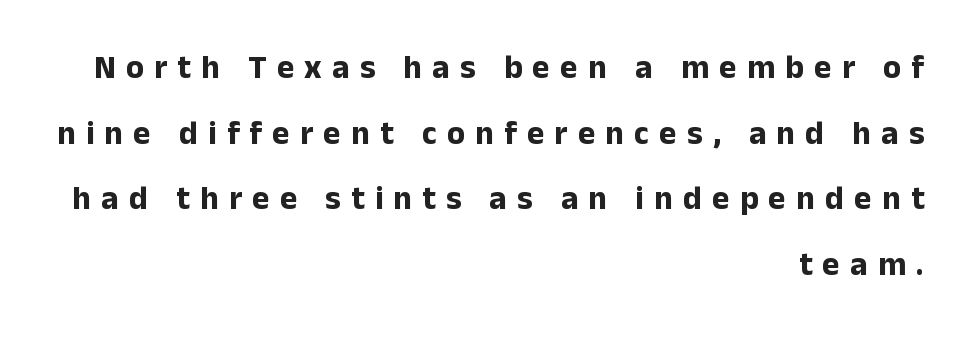
Q: Is the text bold? A: Yes.
Q: Is the text italic (slanted)? A: No, it is upright.
Q: Is the typeface a serif or a sans-serif typeface? A: Sans-serif.
Q: Is the text underlined? A: No.
Q: How is the paragraph aligned? A: Right-aligned.
Q: Is the spacing between letters normal or unusually wide? A: Unusually wide.
Q: Is the spacing between lines tight, normal or loose? A: Loose.
Q: Width (condensed, normal, or wide)? A: Normal.
Q: Stroke contrast? A: Low.
Q: x-height? A: Medium.
Q: Monospaced? A: No.
